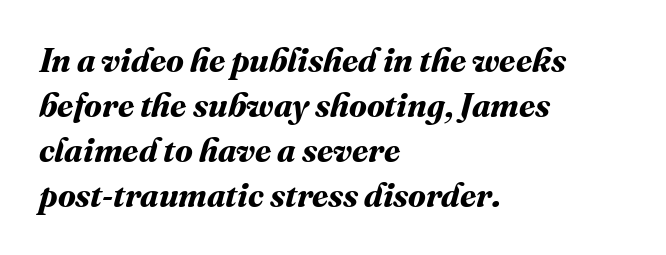
All the whitespace from short lines collects on the right. Every letter is thick-stroked: bold, no question. Line spacing here is normal. Only glyphs here, with clear space below each row. There is no visible air inserted between adjacent glyphs. Varying glyph widths throughout — classic text-font behaviour.
